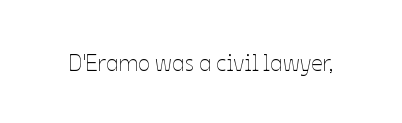
The image shows 23 px text type, upright; set normal letter spacing, not underlined.
